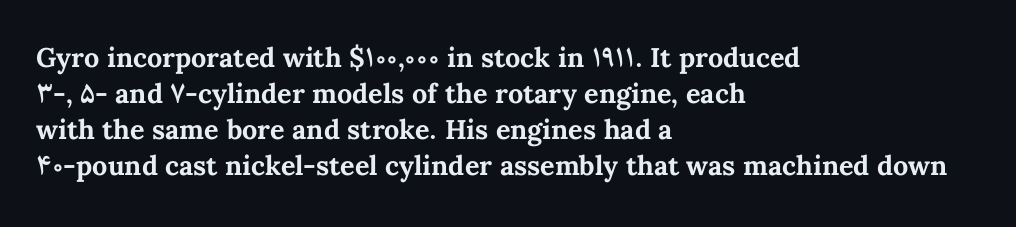
The image shows 27 px bold type, upright; set left-aligned, normal line spacing (1.33x), normal letter spacing, not underlined.
